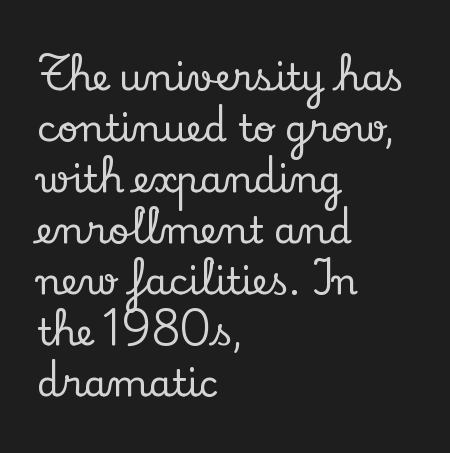
Q: Is the text italic (slanted)? A: No, it is upright.
Q: Is the typeface a serif or a sans-serif typeface? A: Serif.
Q: Is the text underlined? A: No.
Q: How is the paragraph aligned? A: Left-aligned.
Q: Is the spacing between letters normal or unusually wide? A: Normal.
Q: Is the spacing between lines tight, normal or loose? A: Normal.
Q: Width (condensed, normal, or wide)? A: Normal.
Q: Stroke contrast? A: Low.
Q: x-height? A: Small.
Q: Monospaced? A: No.
